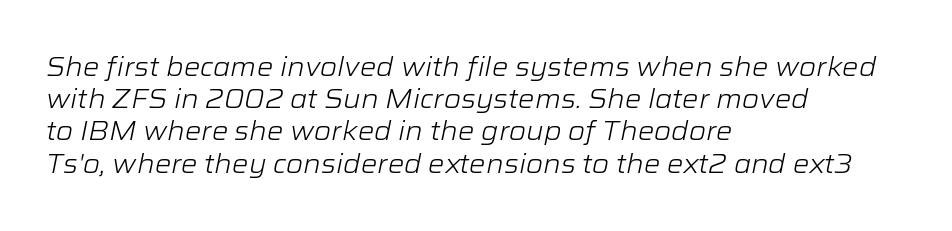
Q: Is the text bold? A: No.
Q: Is the text italic (slanted)? A: Yes, it leans right by about 12 degrees.
Q: Is the text underlined? A: No.
Q: How is the paragraph aligned? A: Left-aligned.
Q: Is the spacing between letters normal or unusually wide? A: Normal.
